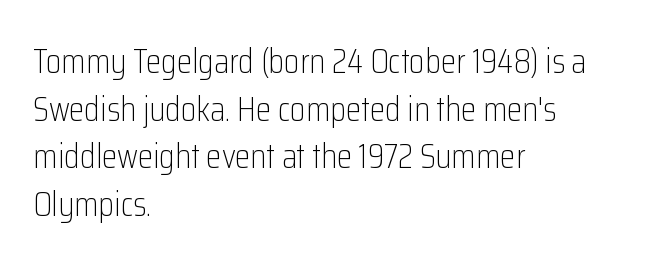
The letters advance in unequal steps, a hallmark of proportional type. Rows of type keep a routine distance in the vertical direction. Caption: multi-line text, flush left, ragged right. Examine the stroke ends and you'll find no serifs.
